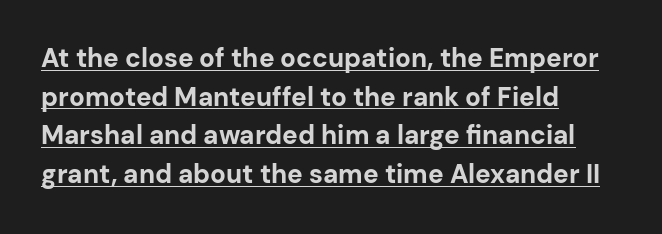
{"italic": "no", "bold": "yes", "underline": "yes", "align": "left", "line_spacing": "normal", "line_spacing_ratio": 1.49, "letter_spacing": "normal", "letter_spacing_em": 0.0, "glyph_px": 26}
